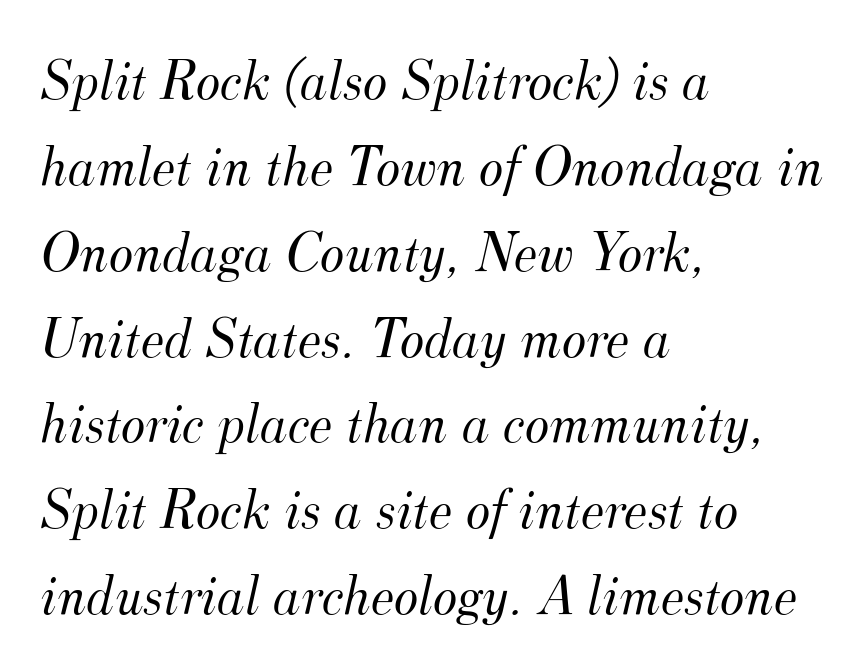
{"serif": "yes", "italic": "yes", "lean": "right", "slant_degrees": 12, "bold": "no", "weight": "light", "width": "normal", "stroke_contrast": "medium", "x_height": "small", "monospaced": "no", "underline": "no", "align": "left", "line_spacing": "normal", "line_spacing_ratio": 1.48, "letter_spacing": "normal", "letter_spacing_em": 0.0, "glyph_px": 58}
